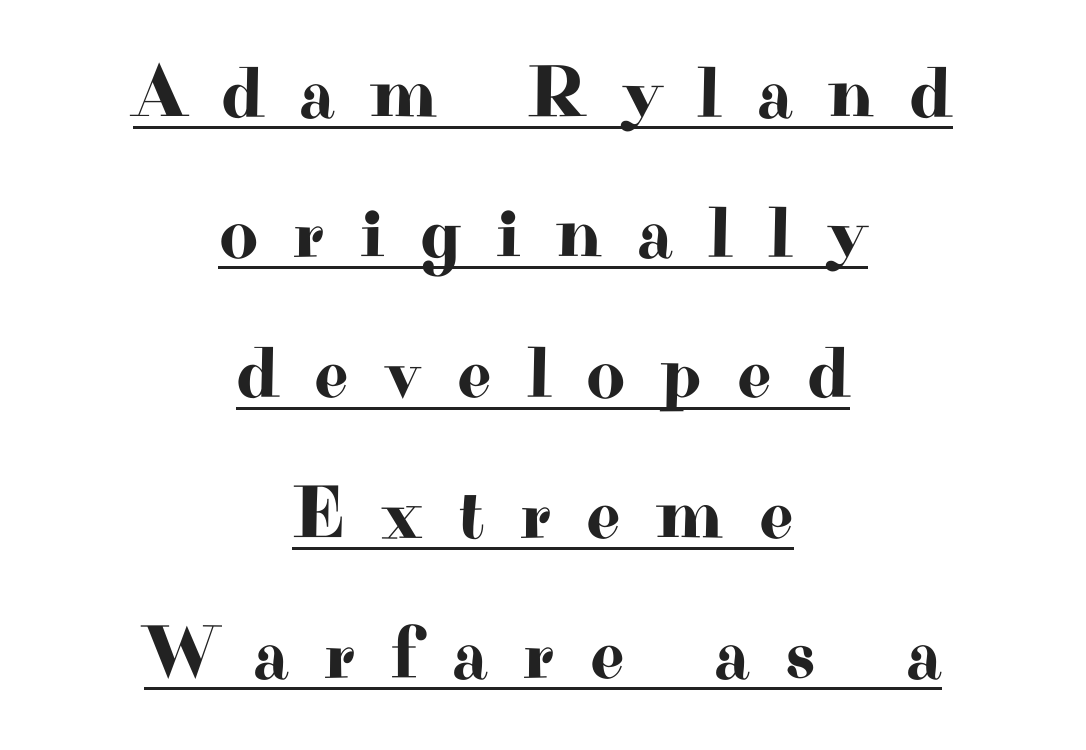
Q: Is the text italic (slanted)? A: No, it is upright.
Q: Is the typeface a serif or a sans-serif typeface? A: Serif.
Q: Is the text underlined? A: Yes.
Q: How is the paragraph aligned? A: Centered.
Q: Is the spacing between letters normal or unusually wide? A: Unusually wide.
Q: Width (condensed, normal, or wide)? A: Wide.
Q: Stroke contrast? A: High.
Q: x-height? A: Small.
Q: Monospaced? A: No.
